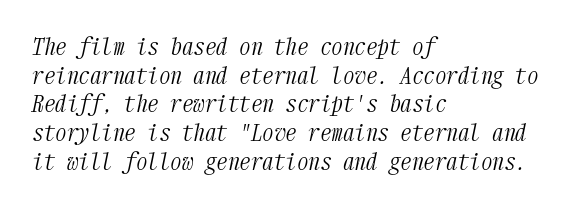
{"italic": "yes", "lean": "right", "slant_degrees": 12, "bold": "no", "underline": "no", "align": "left", "line_spacing": "normal", "line_spacing_ratio": 1.25, "letter_spacing": "normal", "letter_spacing_em": 0.0, "glyph_px": 23}
